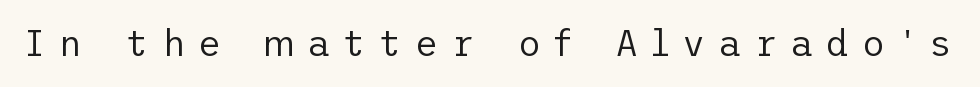
Beneath every word, the page is bare. Every character sits straight up, as roman type does. What kind of face is this? One without serifs — a sans. Each word looks stretched out because of the extra space between its letters.
